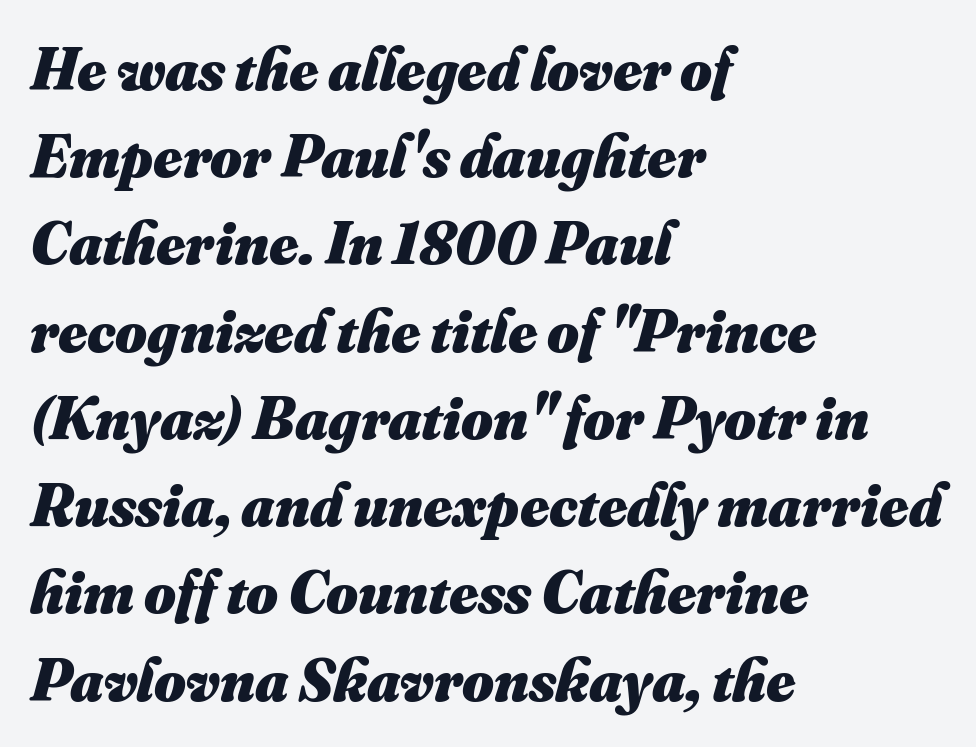
Q: Is the text bold? A: Yes.
Q: Is the text underlined? A: No.
Q: How is the paragraph aligned? A: Left-aligned.
Q: Is the spacing between letters normal or unusually wide? A: Normal.
Q: Is the spacing between lines tight, normal or loose? A: Normal.
Q: Width (condensed, normal, or wide)? A: Normal.
Q: Stroke contrast? A: Medium.
Q: x-height? A: Small.
Q: Monospaced? A: No.
